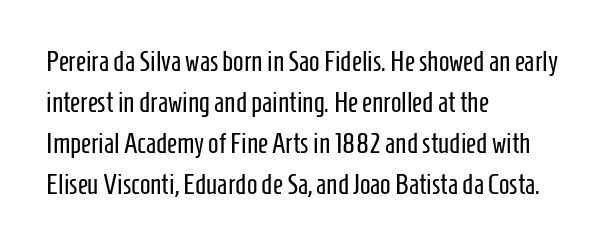
The image shows 28 px regular-weight, condensed sans-serif type, upright; set left-aligned, normal line spacing (1.47x), normal letter spacing, not underlined; low stroke contrast and a medium x-height.
